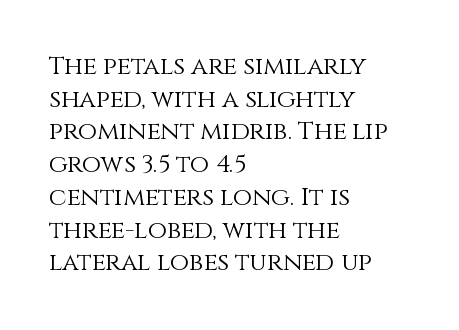
{"italic": "no", "bold": "no", "underline": "no", "align": "left", "line_spacing": "normal", "line_spacing_ratio": 1.31, "letter_spacing": "normal", "letter_spacing_em": 0.0, "glyph_px": 25}
